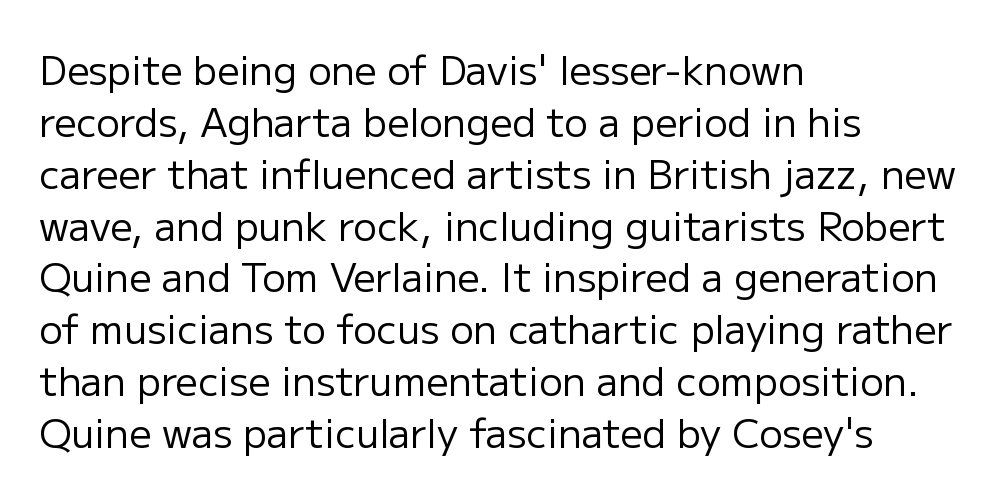
Q: Is the text bold? A: No.
Q: Is the text italic (slanted)? A: No, it is upright.
Q: Is the typeface a serif or a sans-serif typeface? A: Sans-serif.
Q: Is the text underlined? A: No.
Q: How is the paragraph aligned? A: Left-aligned.
Q: Is the spacing between letters normal or unusually wide? A: Normal.
Q: Is the spacing between lines tight, normal or loose? A: Normal.
Q: Width (condensed, normal, or wide)? A: Normal.
Q: Stroke contrast? A: Low.
Q: x-height? A: Medium.
Q: Monospaced? A: No.
